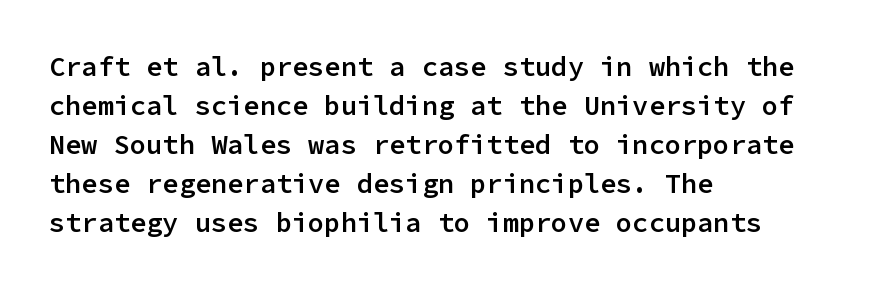
Spacing between characters is what you'd get straight out of the box. The space directly below the letters is spotless. The lines are quadded left. This sample uses an upright cut, with every glyph sitting square on the baseline. Look at the stroke-to-counter ratio: somewhat heavy, a semibold.
